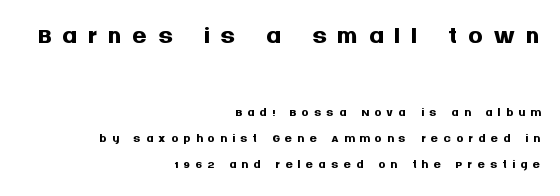
The image shows 37 px semibold sans-serif type, upright; set right-aligned, normal line spacing (1.46x), unusually wide letter spacing (+0.28 em), not underlined; the first (top) block is 2.06x larger; medium stroke contrast and a large x-height.
